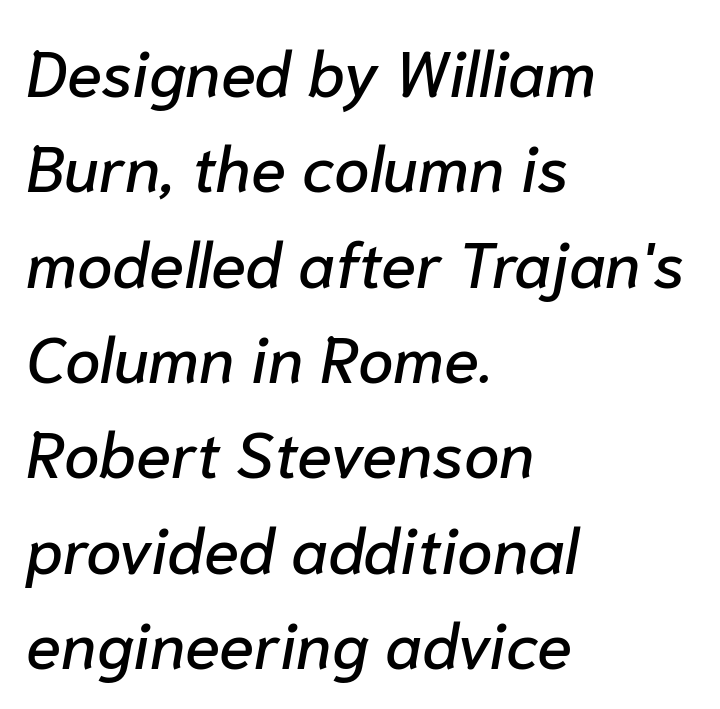
A typesetter would call this proportional, since set widths differ per character. Nothing unusual about the tracking: characters are spaced as the font intends. The gap between lines stays unmarked. Horizontal alignment here is leftward, the default for most running prose.
